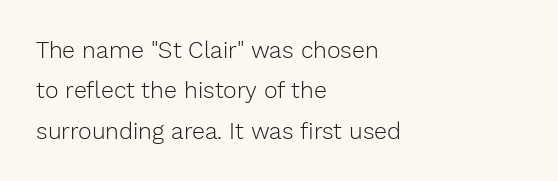
Q: Is the text bold? A: No.
Q: Is the text italic (slanted)? A: No, it is upright.
Q: Is the text underlined? A: No.
Q: How is the paragraph aligned? A: Left-aligned.
Q: Is the spacing between letters normal or unusually wide? A: Normal.
